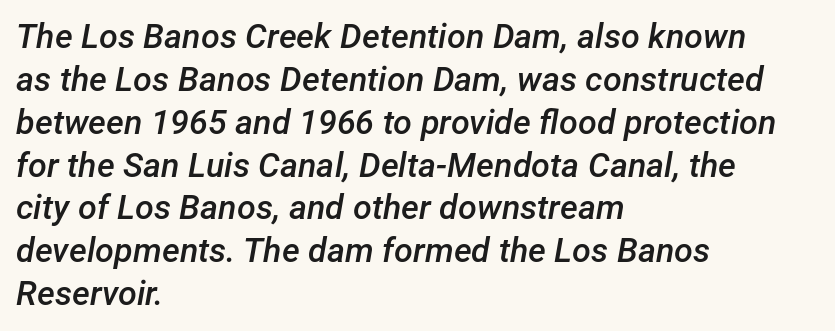
Q: Is the text bold? A: Semi-bold.
Q: Is the text italic (slanted)? A: Yes, it leans right by about 12 degrees.
Q: Is the text underlined? A: No.
Q: How is the paragraph aligned? A: Left-aligned.
Q: Is the spacing between letters normal or unusually wide? A: Normal.
Q: Is the spacing between lines tight, normal or loose? A: Normal.
Q: Width (condensed, normal, or wide)? A: Normal.
Q: Stroke contrast? A: Low.
Q: x-height? A: Medium.
Q: Monospaced? A: No.
